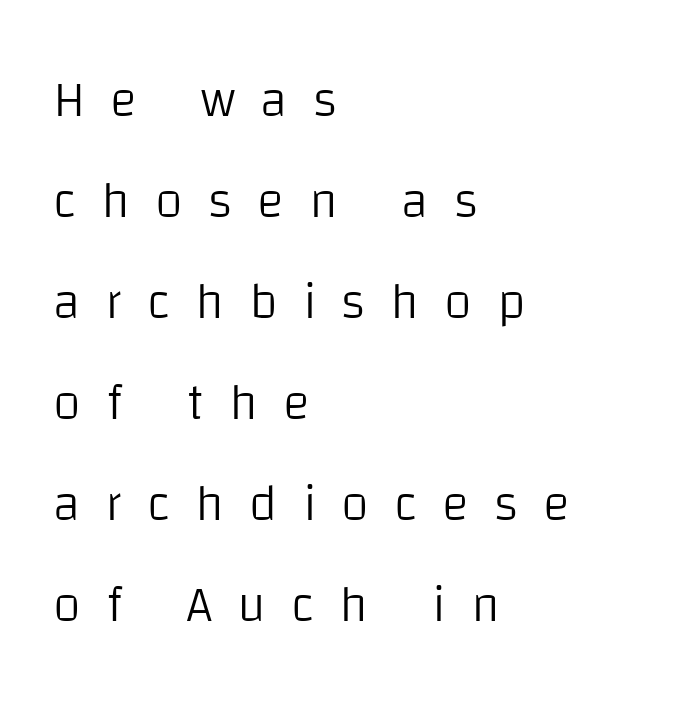
{"serif": "no", "italic": "no", "bold": "no", "weight": "light", "width": "normal", "stroke_contrast": "low", "x_height": "large", "monospaced": "no", "underline": "no", "align": "left", "line_spacing": "loose", "line_spacing_ratio": 1.98, "letter_spacing": "wide", "letter_spacing_em": 0.49, "glyph_px": 51}
